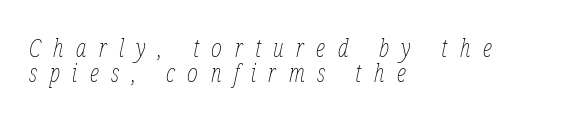
Q: Is the text bold? A: No.
Q: Is the text italic (slanted)? A: Yes, it leans right by about 12 degrees.
Q: Is the text underlined? A: No.
Q: How is the paragraph aligned? A: Left-aligned.
Q: Is the spacing between letters normal or unusually wide? A: Unusually wide.
Q: Is the spacing between lines tight, normal or loose? A: Tight.
